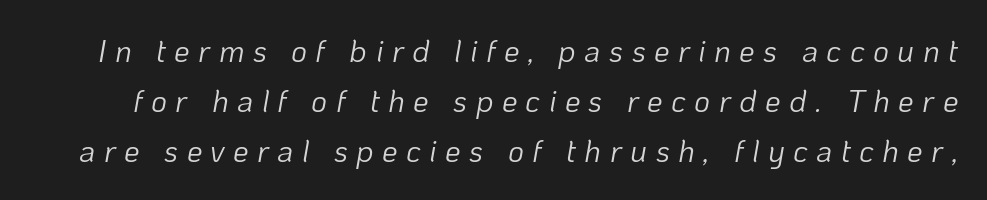
Q: Is the text bold? A: No.
Q: Is the text italic (slanted)? A: Yes, it leans right by about 10 degrees.
Q: Is the text underlined? A: No.
Q: Is the spacing between letters normal or unusually wide? A: Unusually wide.
Q: Is the spacing between lines tight, normal or loose? A: Normal.
Q: Width (condensed, normal, or wide)? A: Normal.
Q: Stroke contrast? A: Low.
Q: x-height? A: Medium.
Q: Monospaced? A: No.
